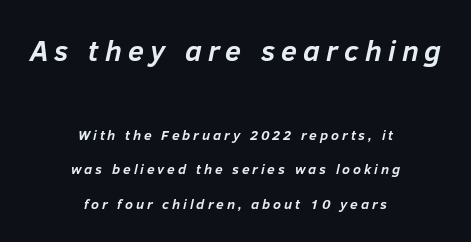
{"italic": "yes", "lean": "right", "slant_degrees": 12, "bold": "yes", "weight": "semibold", "width": "normal", "stroke_contrast": "low", "x_height": "medium", "monospaced": "no", "underline": "no", "align": "center", "line_spacing": "loose", "line_spacing_ratio": 2.47, "letter_spacing": "wide", "letter_spacing_em": 0.21, "larger_block": "first", "size_ratio": 2.07, "glyph_px": 29}
